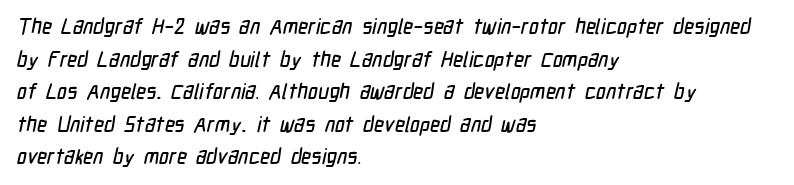
The image shows 21 px text type; set left-aligned, normal line spacing (1.55x), normal letter spacing, not underlined.
